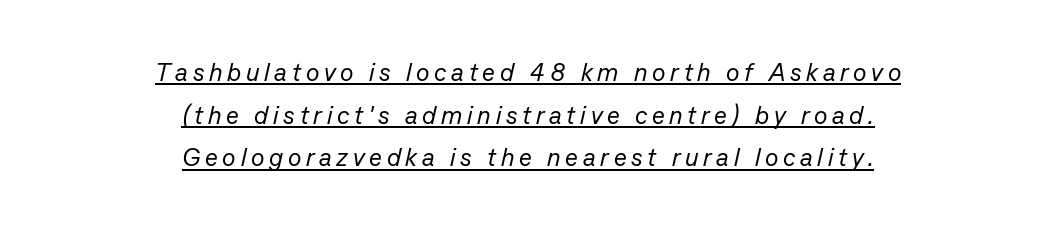
The image shows 25 px text type, italic (leaning right); set centered, line spacing 1.71x, underlined.
